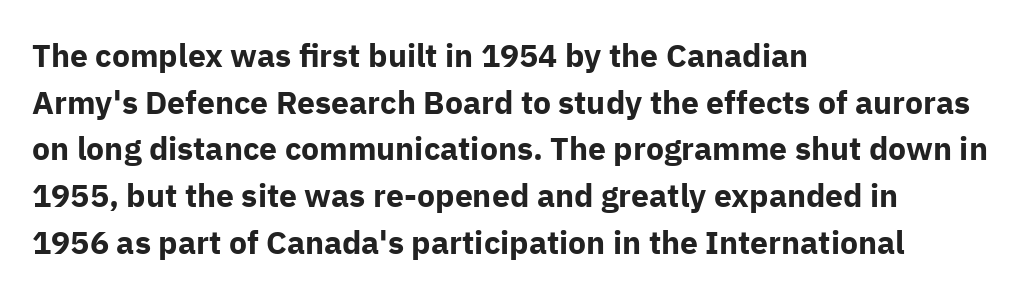
The image shows 32 px bold sans-serif type, upright; set left-aligned, normal line spacing (1.46x), normal letter spacing, not underlined; low stroke contrast and a medium x-height.
